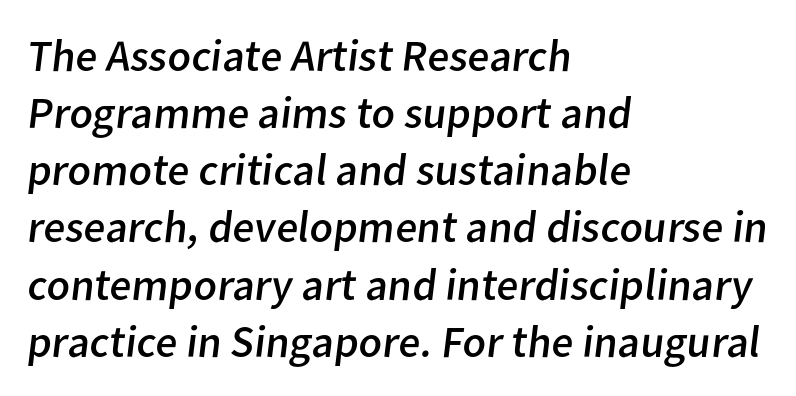
{"serif": "no", "bold": "no", "weight": "regular", "width": "normal", "stroke_contrast": "low", "x_height": "medium", "monospaced": "no", "underline": "no", "align": "left", "line_spacing": "normal", "line_spacing_ratio": 1.27, "letter_spacing": "normal", "letter_spacing_em": 0.0, "glyph_px": 45}
